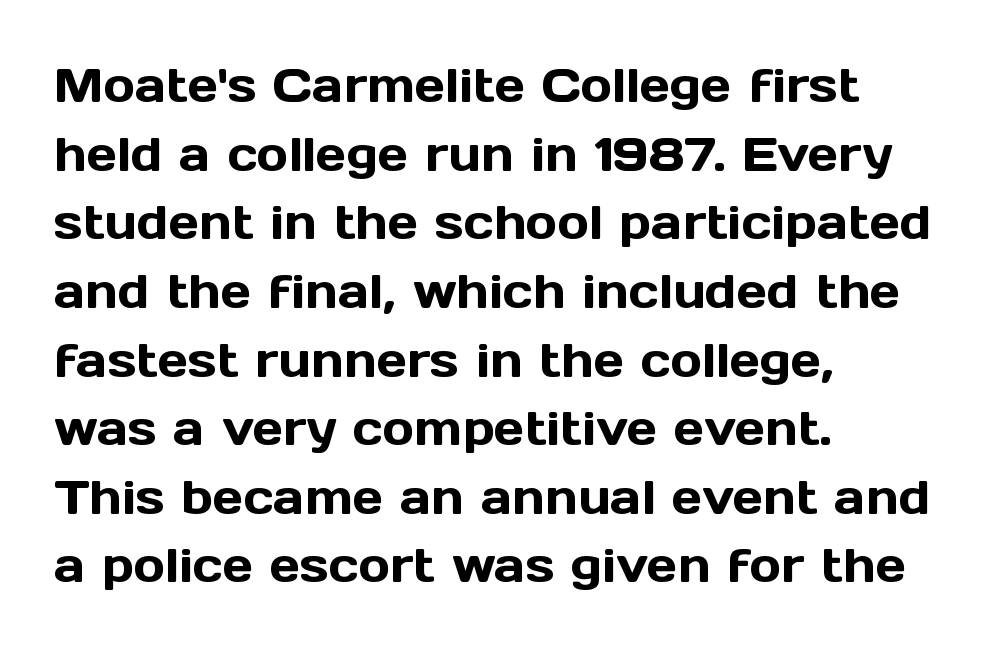
{"serif": "no", "italic": "no", "width": "normal", "x_height": "medium", "monospaced": "no", "underline": "no", "align": "left", "line_spacing": "normal", "line_spacing_ratio": 1.43, "letter_spacing": "normal", "letter_spacing_em": 0.0, "glyph_px": 48}
